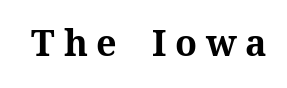
Q: Is the text bold? A: Yes.
Q: Is the text italic (slanted)? A: No, it is upright.
Q: Is the typeface a serif or a sans-serif typeface? A: Serif.
Q: Is the text underlined? A: No.
Q: Is the spacing between letters normal or unusually wide? A: Unusually wide.
Q: Width (condensed, normal, or wide)? A: Normal.
Q: Stroke contrast? A: Medium.
Q: x-height? A: Medium.
Q: Monospaced? A: No.
